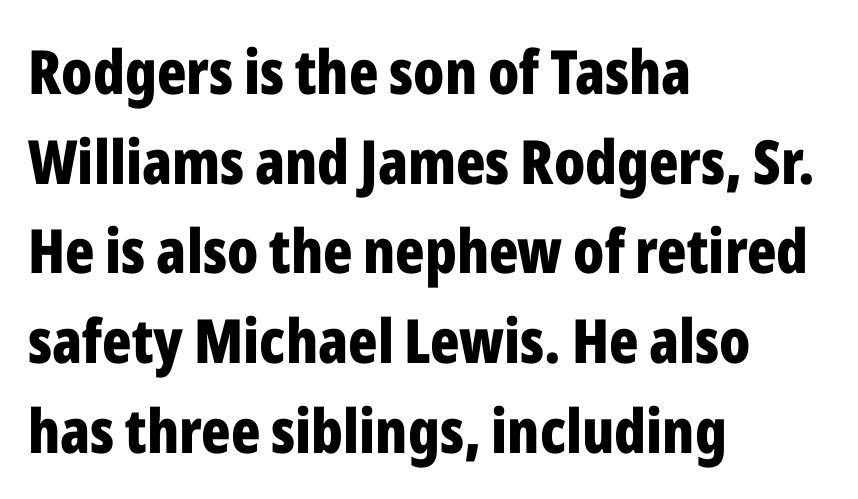
The image shows 61 px bold, condensed sans-serif type, upright; set left-aligned, normal line spacing (1.47x), normal letter spacing, not underlined; low stroke contrast and a medium x-height.
